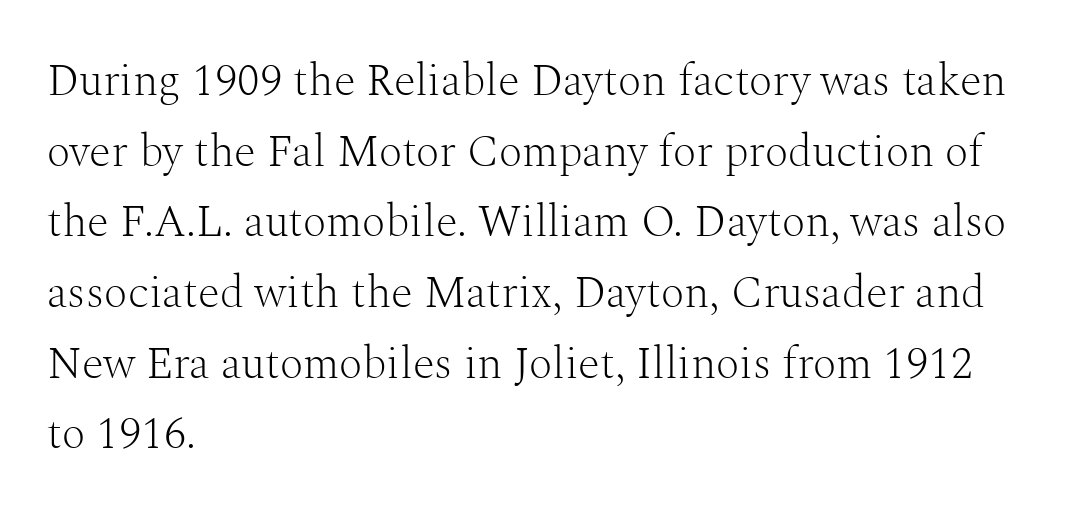
The image shows 45 px light serif type, upright; set left-aligned, normal line spacing (1.57x), normal letter spacing, not underlined; medium stroke contrast and a medium x-height.
